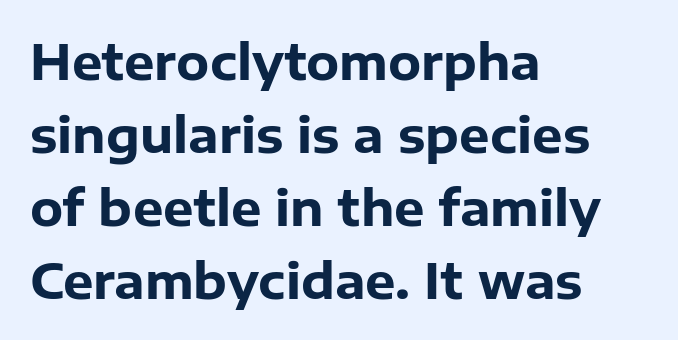
The letters stand straight up with perfectly vertical stems. The gap between lines stays unmarked. A classic flush-left, rag-right setting is used for this passage. The type family on display is of the sans-serif kind. Pretty heavy lettering here — definitely bold. Honestly, the row spacing looks completely unremarkable.
